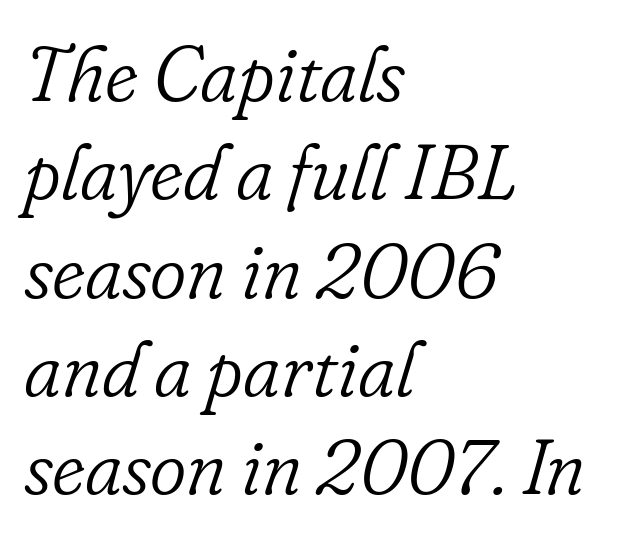
{"serif": "yes", "italic": "yes", "lean": "right", "slant_degrees": 16, "bold": "no", "weight": "light", "width": "normal", "stroke_contrast": "low", "x_height": "small", "monospaced": "no", "underline": "no", "align": "left", "line_spacing": "normal", "line_spacing_ratio": 1.26, "letter_spacing": "normal", "letter_spacing_em": 0.0, "glyph_px": 78}
